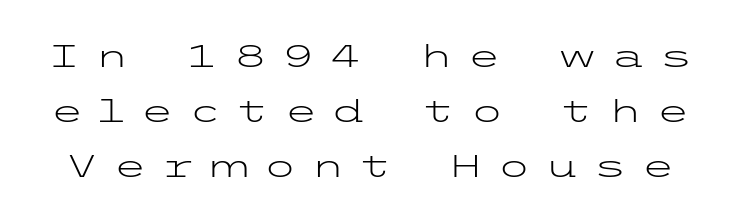
Q: Is the text bold? A: No.
Q: Is the text italic (slanted)? A: No, it is upright.
Q: Is the typeface a serif or a sans-serif typeface? A: Sans-serif.
Q: Is the text underlined? A: No.
Q: Is the spacing between letters normal or unusually wide? A: Unusually wide.
Q: Width (condensed, normal, or wide)? A: Wide.
Q: Stroke contrast? A: Low.
Q: x-height? A: Medium.
